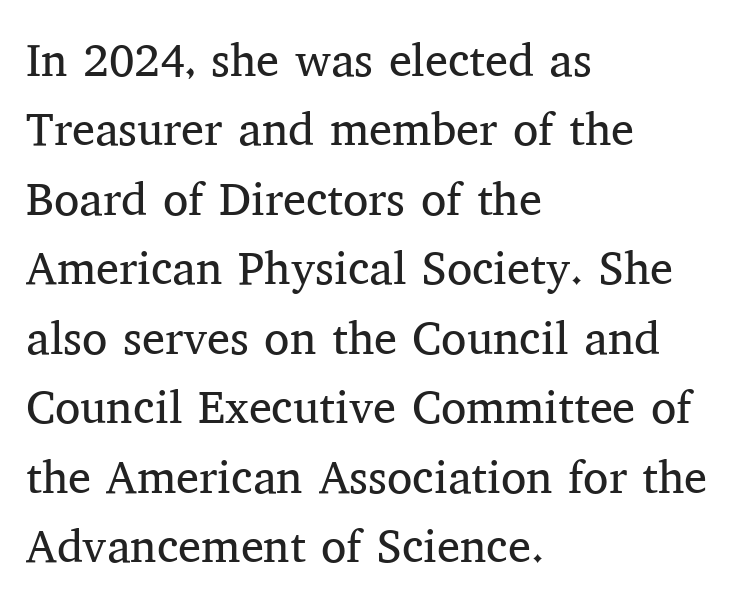
The image shows 46 px regular-weight serif type, upright; set left-aligned, normal line spacing (1.51x), normal letter spacing, not underlined; medium stroke contrast and a medium x-height.
